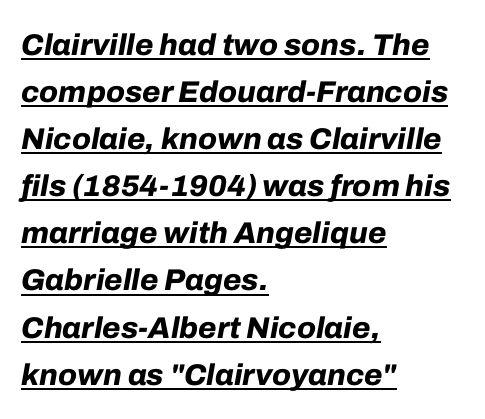
Q: Is the text bold? A: Yes.
Q: Is the text italic (slanted)? A: Yes, it leans right by about 10 degrees.
Q: Is the text underlined? A: Yes.
Q: How is the paragraph aligned? A: Left-aligned.
Q: Is the spacing between letters normal or unusually wide? A: Normal.
Q: Is the spacing between lines tight, normal or loose? A: Normal.
Q: Width (condensed, normal, or wide)? A: Normal.
Q: Stroke contrast? A: Low.
Q: x-height? A: Medium.
Q: Monospaced? A: No.
